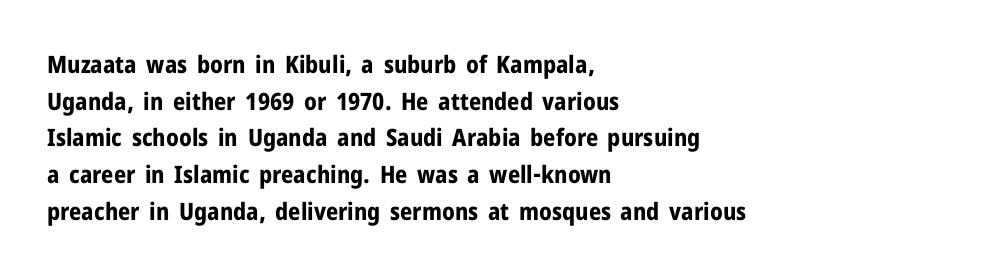
Q: Is the text bold? A: Yes.
Q: Is the text italic (slanted)? A: No, it is upright.
Q: Is the text underlined? A: No.
Q: How is the paragraph aligned? A: Left-aligned.
Q: Is the spacing between letters normal or unusually wide? A: Normal.
Q: Is the spacing between lines tight, normal or loose? A: Normal.
